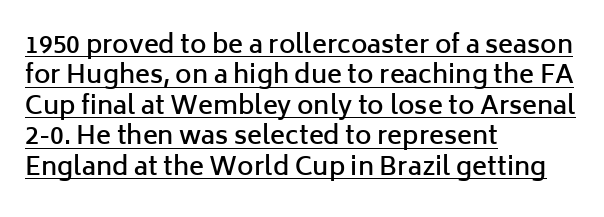
{"italic": "no", "bold": "semi", "underline": "yes", "align": "left", "line_spacing_ratio": 1.22, "letter_spacing": "normal", "letter_spacing_em": 0.0, "glyph_px": 25}
